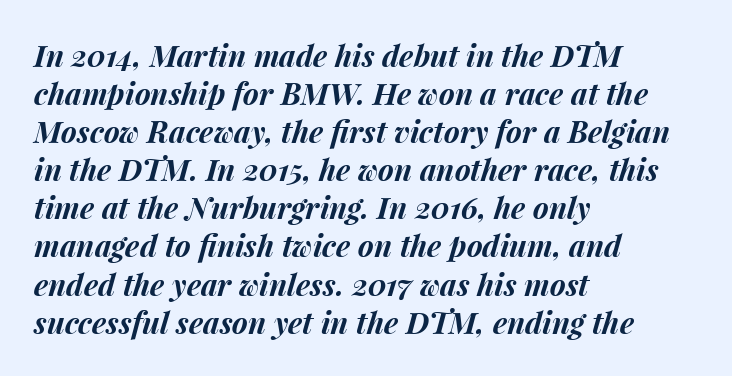
The image shows 30 px bold type, italic (leaning right); set left-aligned, normal line spacing (1.27x), normal letter spacing, not underlined; medium stroke contrast and a medium x-height.
